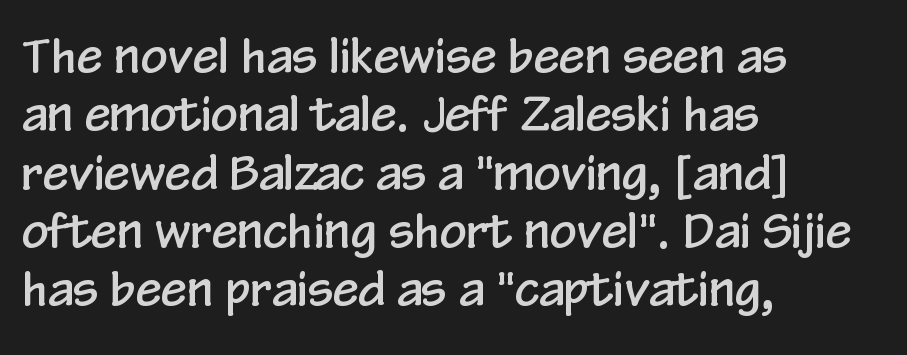
Q: Is the text italic (slanted)? A: No, it is upright.
Q: Is the typeface a serif or a sans-serif typeface? A: Sans-serif.
Q: Is the text underlined? A: No.
Q: How is the paragraph aligned? A: Left-aligned.
Q: Is the spacing between letters normal or unusually wide? A: Normal.
Q: Width (condensed, normal, or wide)? A: Condensed.
Q: Stroke contrast? A: Low.
Q: x-height? A: Medium.
Q: Monospaced? A: No.
